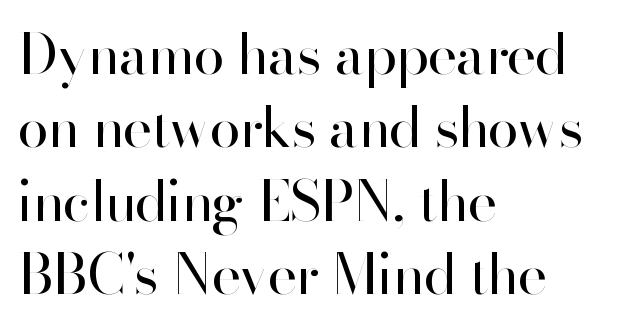
{"serif": "no", "italic": "no", "bold": "no", "weight": "regular", "width": "normal", "stroke_contrast": "high", "x_height": "small", "monospaced": "no", "underline": "no", "align": "left", "line_spacing": "normal", "line_spacing_ratio": 1.31, "letter_spacing": "normal", "letter_spacing_em": 0.0, "glyph_px": 56}
